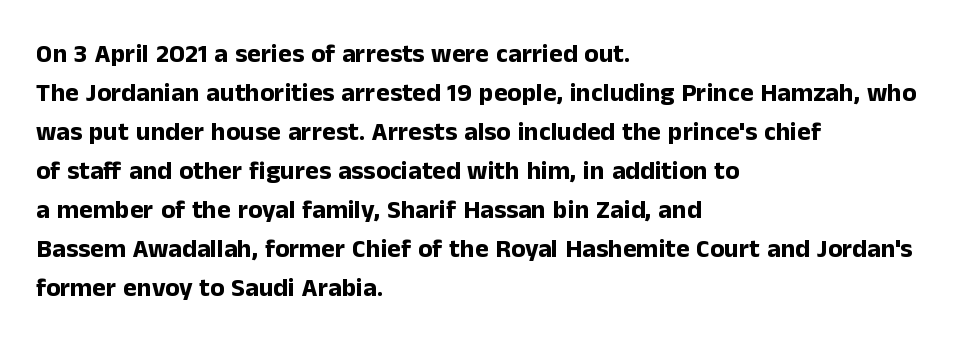
The image shows 26 px bold type, upright; set left-aligned, normal line spacing (1.5x), normal letter spacing, not underlined.
